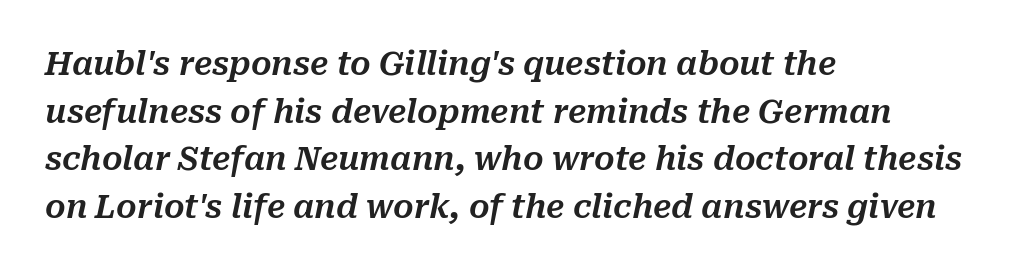
Q: Is the text italic (slanted)? A: Yes, it leans right by about 10 degrees.
Q: Is the text underlined? A: No.
Q: How is the paragraph aligned? A: Left-aligned.
Q: Is the spacing between letters normal or unusually wide? A: Normal.
Q: Is the spacing between lines tight, normal or loose? A: Normal.
Q: Width (condensed, normal, or wide)? A: Normal.
Q: Stroke contrast? A: Medium.
Q: x-height? A: Medium.
Q: Monospaced? A: No.
